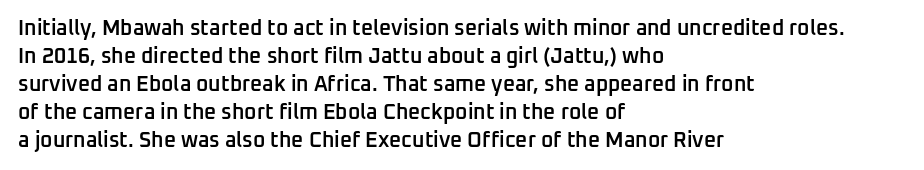
Q: Is the text bold? A: Semi-bold.
Q: Is the text italic (slanted)? A: No, it is upright.
Q: Is the text underlined? A: No.
Q: How is the paragraph aligned? A: Left-aligned.
Q: Is the spacing between letters normal or unusually wide? A: Normal.
Q: Is the spacing between lines tight, normal or loose? A: Normal.
